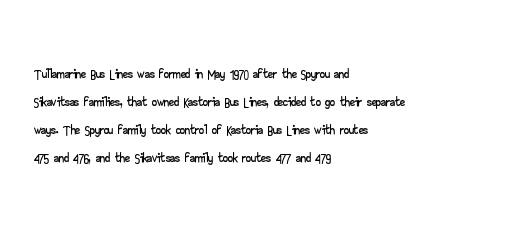
{"italic": "no", "underline": "no", "align": "left", "line_spacing": "normal", "line_spacing_ratio": 1.4, "letter_spacing": "normal", "letter_spacing_em": 0.0, "glyph_px": 20}
